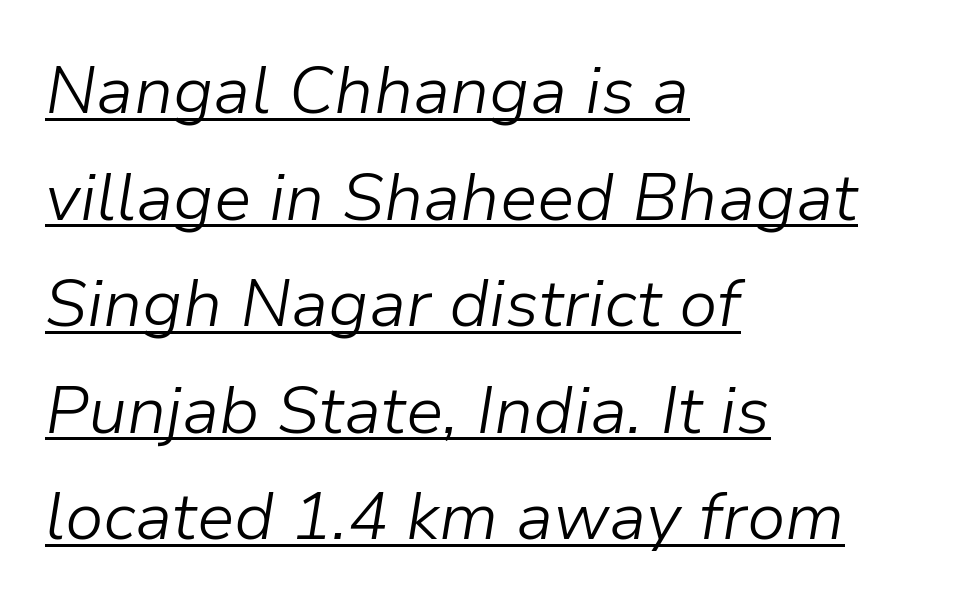
Q: Is the text bold? A: No.
Q: Is the text italic (slanted)? A: Yes, it leans right by about 9 degrees.
Q: Is the text underlined? A: Yes.
Q: How is the paragraph aligned? A: Left-aligned.
Q: Is the spacing between letters normal or unusually wide? A: Normal.
Q: Is the spacing between lines tight, normal or loose? A: Normal.
Q: Width (condensed, normal, or wide)? A: Normal.
Q: Stroke contrast? A: Low.
Q: x-height? A: Medium.
Q: Monospaced? A: No.
